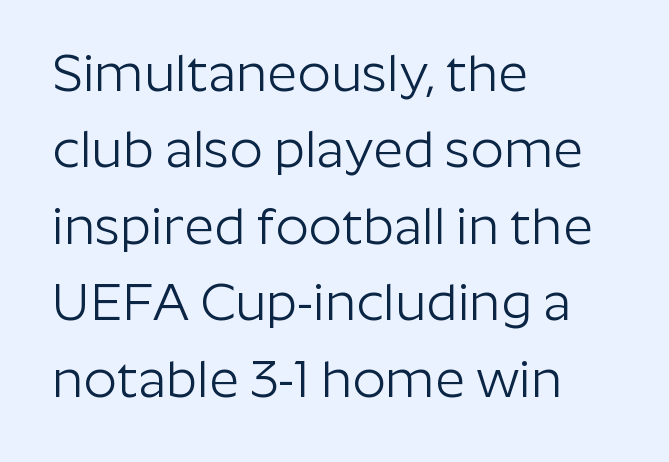
The image shows 52 px light sans-serif type, upright; set left-aligned, normal line spacing (1.47x), normal letter spacing, not underlined; low stroke contrast and a medium x-height.
